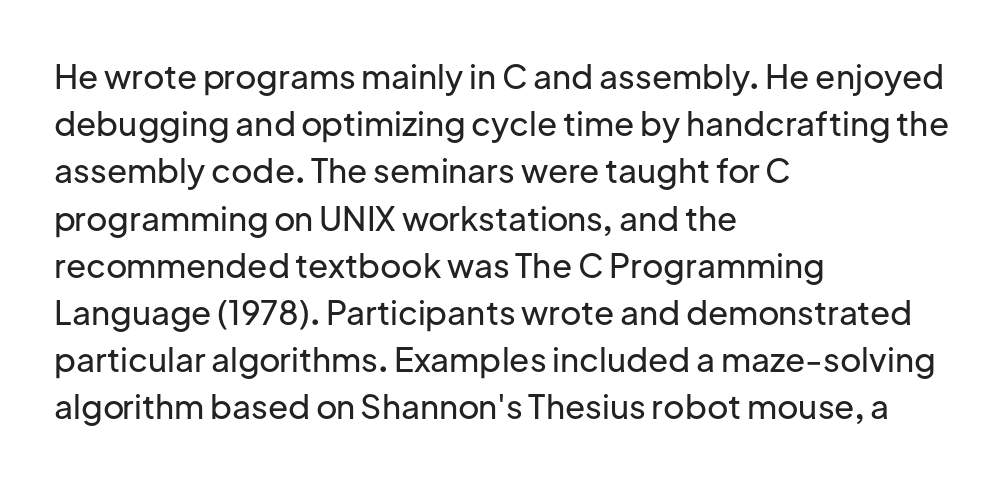
Lines of text with bare space underneath. A normal amount of white space separates one row of letters from the next. Inter-character spacing is left at the font's built-in metrics. Unlike a traditional serif, this face leaves its strokes unadorned. Posture: vertical.
